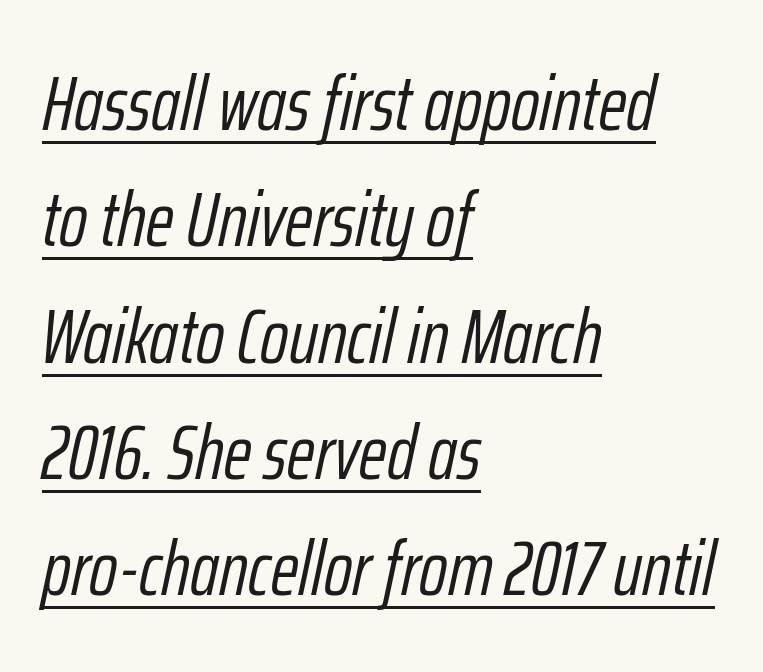
The image shows 77 px light, condensed type, italic (leaning right); set left-aligned, normal line spacing (1.51x), normal letter spacing, underlined; low stroke contrast and a medium x-height.
